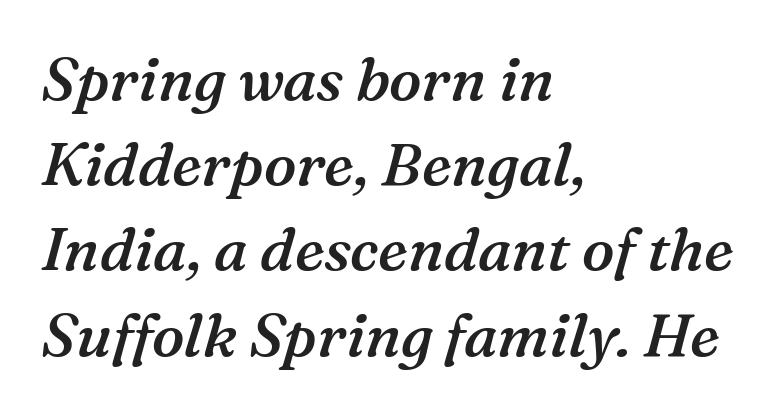
Q: Is the text bold? A: Semi-bold.
Q: Is the text italic (slanted)? A: Yes, it leans right by about 16 degrees.
Q: Is the typeface a serif or a sans-serif typeface? A: Serif.
Q: Is the text underlined? A: No.
Q: How is the paragraph aligned? A: Left-aligned.
Q: Is the spacing between letters normal or unusually wide? A: Normal.
Q: Is the spacing between lines tight, normal or loose? A: Normal.
Q: Width (condensed, normal, or wide)? A: Normal.
Q: Stroke contrast? A: Medium.
Q: x-height? A: Medium.
Q: Monospaced? A: No.
